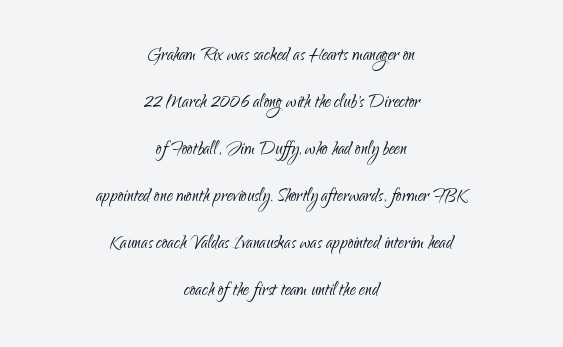
The image shows 23 px text type; set centered, loose line spacing (2.04x), normal letter spacing, not underlined.
